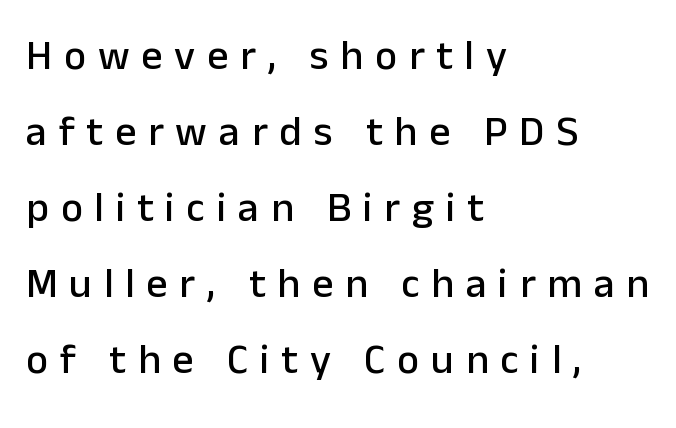
The image shows 42 px sans-serif type, upright; set left-aligned, line spacing 1.81x, unusually wide letter spacing (+0.28 em), not underlined; low stroke contrast and a medium x-height.
